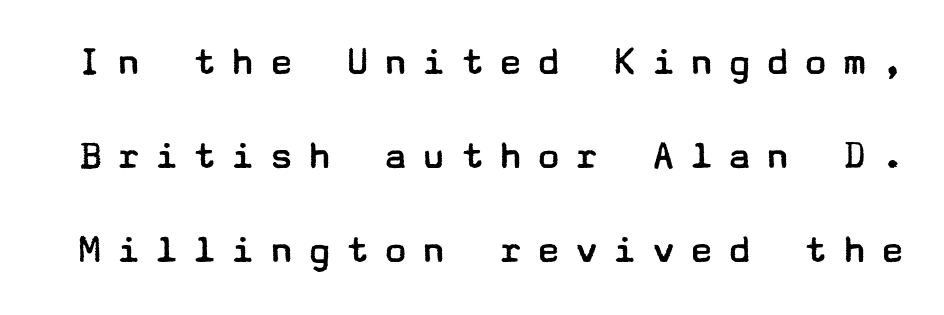
The image shows 42 px regular-weight, wide sans-serif type, upright; set loose line spacing (2.24x), unusually wide letter spacing (+0.31 em), not underlined; low stroke contrast and a medium x-height.
